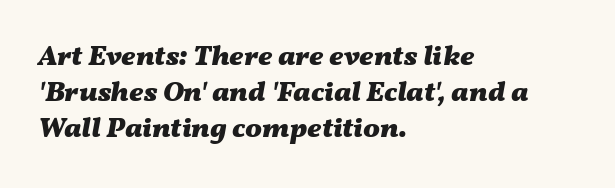
Varying glyph widths throughout — classic text-font behaviour. Standard letterfit; no display-style spreading of the glyphs. Posture: slanted. The letters are bold, with thick, heavy strokes. Left-aligned paragraph, ragged on the right. Letters rest on an invisible, unmarked baseline.
